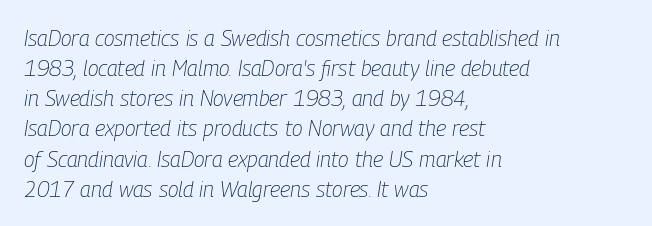
{"italic": "yes", "lean": "right", "slant_degrees": 9, "bold": "no", "underline": "no", "align": "left", "line_spacing": "normal", "line_spacing_ratio": 1.37, "letter_spacing": "normal", "letter_spacing_em": 0.0, "glyph_px": 22}
